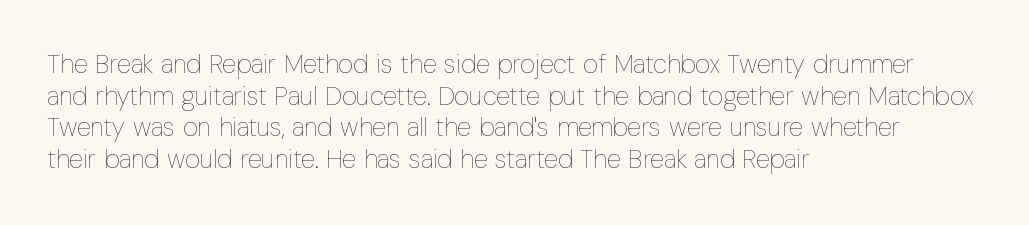
{"italic": "no", "bold": "no", "underline": "no", "align": "left", "line_spacing_ratio": 1.22, "letter_spacing": "normal", "letter_spacing_em": 0.0, "glyph_px": 26}
